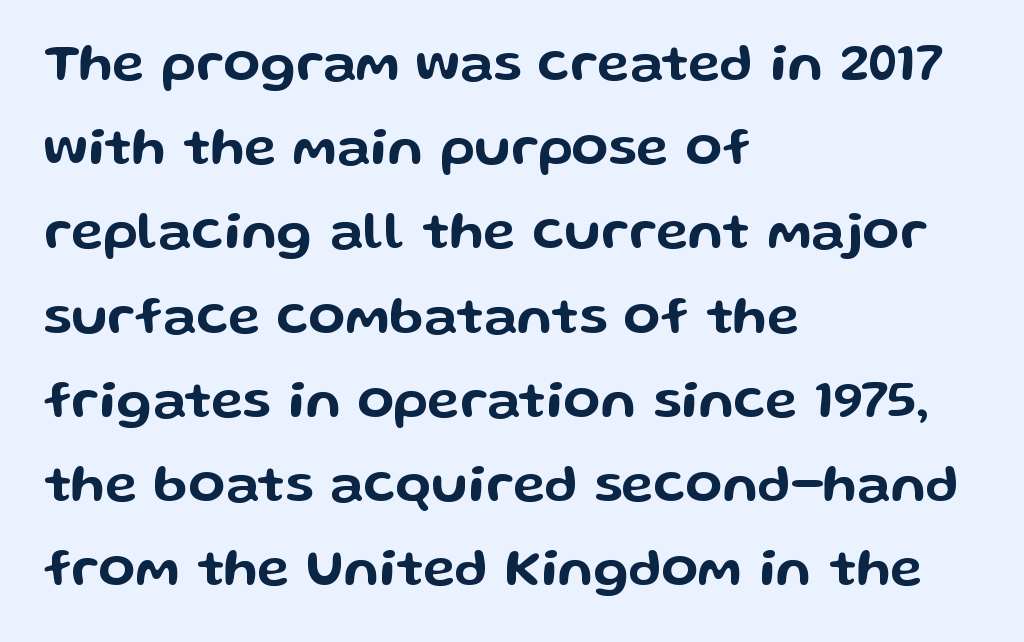
{"serif": "no", "italic": "no", "width": "wide", "stroke_contrast": "low", "x_height": "medium", "monospaced": "no", "underline": "no", "align": "left", "line_spacing": "normal", "line_spacing_ratio": 1.56, "letter_spacing": "normal", "letter_spacing_em": 0.0, "glyph_px": 54}
